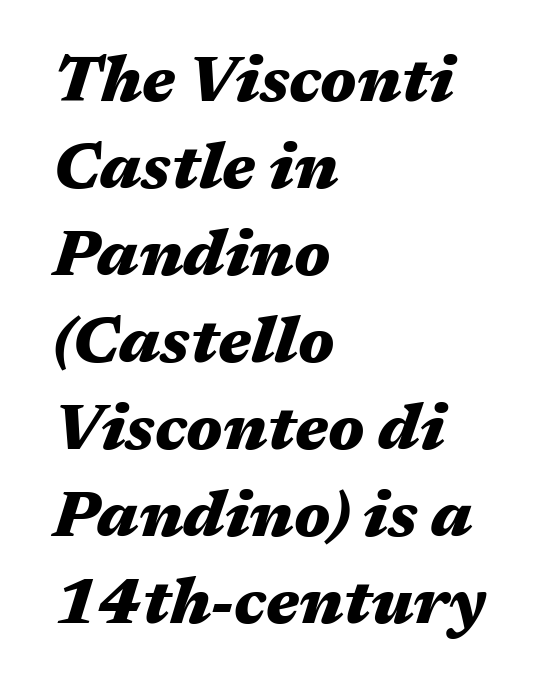
The zone under the glyphs is completely vacant. The horizontal fit of the characters is conventional and even. Pretty heavy lettering here — definitely bold. Looks like regular typesetting: each glyph gets only the width it needs. When letters slant like this, we call the style italic. A typesetter would call this leading conventional body-copy spacing.
